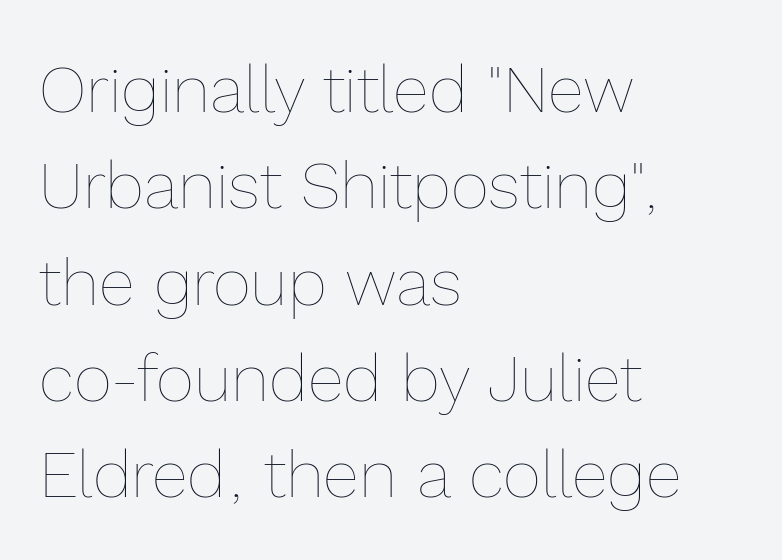
Q: Is the text bold? A: No.
Q: Is the text italic (slanted)? A: No, it is upright.
Q: Is the text underlined? A: No.
Q: How is the paragraph aligned? A: Left-aligned.
Q: Is the spacing between letters normal or unusually wide? A: Normal.
Q: Is the spacing between lines tight, normal or loose? A: Normal.
Q: Width (condensed, normal, or wide)? A: Normal.
Q: x-height? A: Medium.
Q: Monospaced? A: No.
